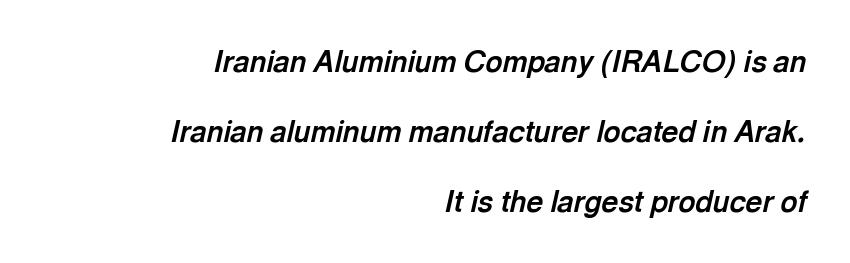
{"italic": "yes", "lean": "right", "slant_degrees": 13, "bold": "yes", "weight": "bold", "width": "normal", "x_height": "medium", "monospaced": "no", "underline": "no", "align": "right", "line_spacing": "loose", "line_spacing_ratio": 2.41, "letter_spacing": "normal", "letter_spacing_em": 0.0, "glyph_px": 29}
